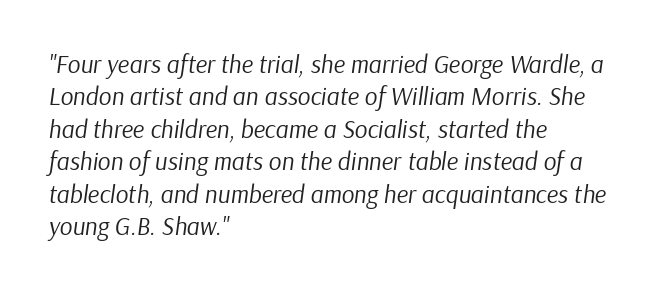
The image shows 25 px text type, italic (leaning right); set left-aligned, normal line spacing (1.3x), normal letter spacing, not underlined.
